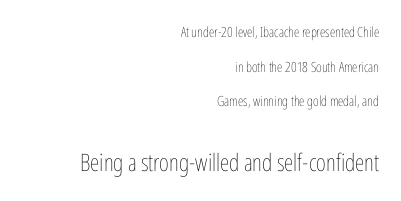
Q: Is the text bold? A: No.
Q: Is the text italic (slanted)? A: No, it is upright.
Q: Is the text underlined? A: No.
Q: How is the paragraph aligned? A: Right-aligned.
Q: Is the spacing between letters normal or unusually wide? A: Normal.
Q: Is the spacing between lines tight, normal or loose? A: Loose.
Q: Which block of text is set in a larger size, the first (top) or the second (bottom)? A: The second (bottom) one.
